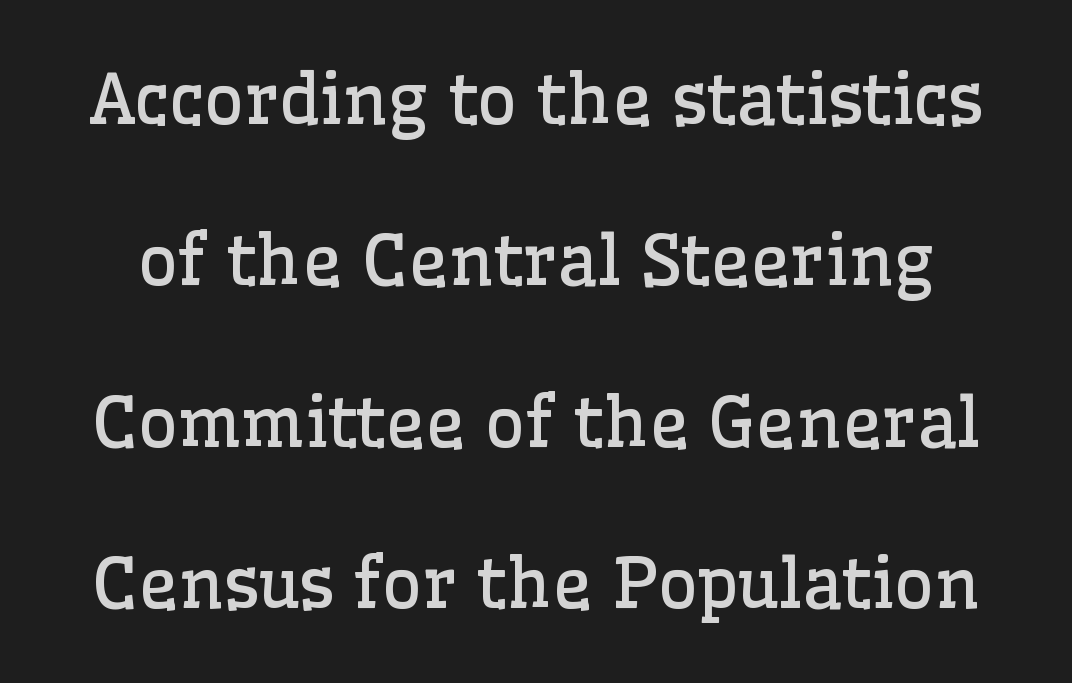
Varying glyph widths throughout — classic text-font behaviour. Weight: not bold — regular or lighter. Italic: no, the glyphs are upright roman. In terms of letterspacing, this is plain default setting.
